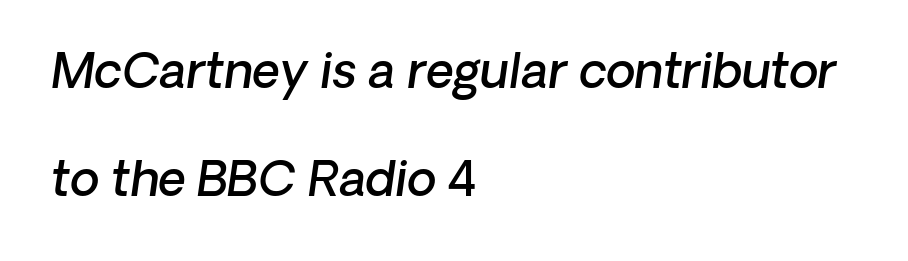
Q: Is the text bold? A: Semi-bold.
Q: Is the typeface a serif or a sans-serif typeface? A: Sans-serif.
Q: Is the text underlined? A: No.
Q: How is the paragraph aligned? A: Left-aligned.
Q: Is the spacing between letters normal or unusually wide? A: Normal.
Q: Is the spacing between lines tight, normal or loose? A: Loose.
Q: Width (condensed, normal, or wide)? A: Normal.
Q: Stroke contrast? A: Low.
Q: x-height? A: Medium.
Q: Monospaced? A: No.
